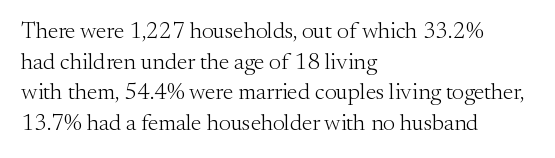
The image shows 23 px text type, upright; set left-aligned, normal line spacing (1.33x), normal letter spacing, not underlined.
